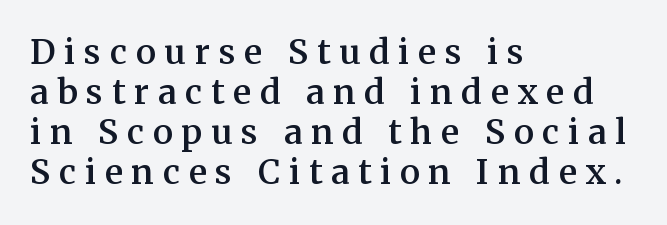
Q: Is the text bold? A: Semi-bold.
Q: Is the text italic (slanted)? A: No, it is upright.
Q: Is the typeface a serif or a sans-serif typeface? A: Serif.
Q: Is the text underlined? A: No.
Q: How is the paragraph aligned? A: Left-aligned.
Q: Is the spacing between letters normal or unusually wide? A: Unusually wide.
Q: Width (condensed, normal, or wide)? A: Normal.
Q: Stroke contrast? A: Medium.
Q: x-height? A: Medium.
Q: Monospaced? A: No.
